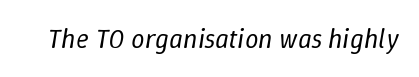
Q: Is the text bold? A: No.
Q: Is the text italic (slanted)? A: Yes, it leans right by about 9 degrees.
Q: Is the text underlined? A: No.
Q: Is the spacing between letters normal or unusually wide? A: Normal.
